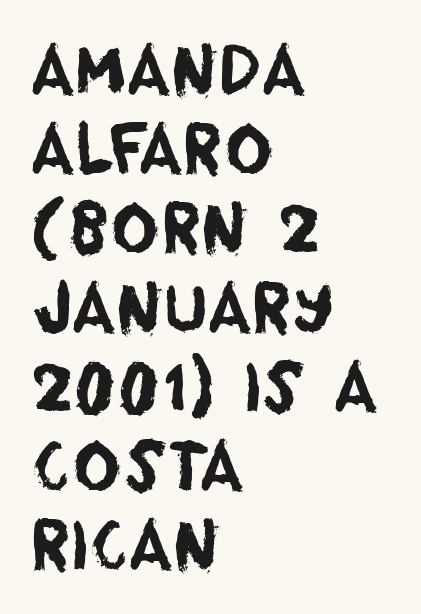
The image shows 66 px sans-serif type; set left-aligned, line spacing 1.2x, normal letter spacing, not underlined; low stroke contrast and a large x-height.
